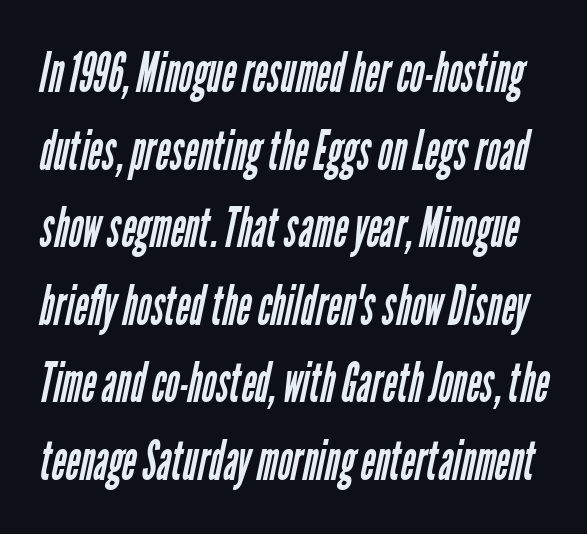
The letters look calm and open, with moderate or lighter stems. In terms of leading, this rendering sits right in the middle. Is the letter spacing exaggerated? No — it looks like the ordinary default. Each row of text sits above clean, open space.
